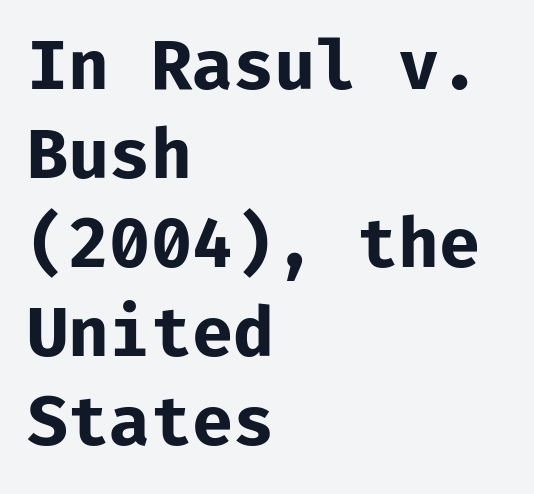
Think of a typewriter: that constant character pitch is what you see here. The rendering uses a moderate line-height, typical for paragraphs. In terms of letterform style, serifs are entirely absent. The passage is arranged the way most books set body copy — flush left. Thick stems and heavy bowls — unmistakably bold.
